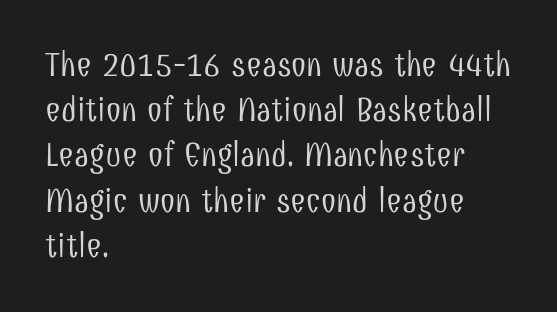
{"serif": "no", "italic": "no", "bold": "no", "weight": "light", "width": "condensed", "stroke_contrast": "low", "x_height": "medium", "monospaced": "no", "underline": "no", "align": "left", "line_spacing": "normal", "line_spacing_ratio": 1.33, "letter_spacing": "normal", "letter_spacing_em": 0.0, "glyph_px": 34}
